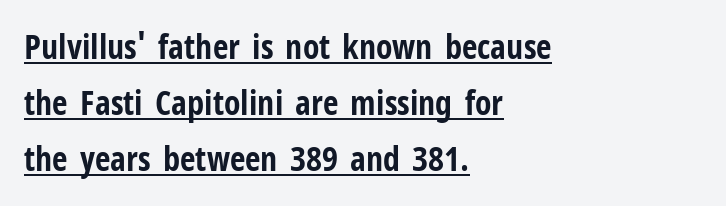
{"serif": "no", "italic": "no", "bold": "yes", "weight": "bold", "width": "condensed", "stroke_contrast": "low", "x_height": "medium", "monospaced": "no", "underline": "yes", "align": "left", "line_spacing": "normal", "line_spacing_ratio": 1.65, "letter_spacing": "normal", "letter_spacing_em": 0.0, "glyph_px": 34}
